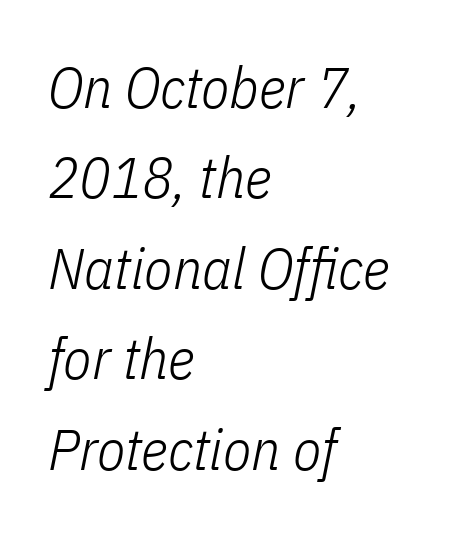
Weight: in the light-to-regular range. The lines sit at an ordinary, default distance from one another. Rendered with sloped, italic letterforms. Note the varied advance widths — an 'i' is clearly narrower than an 'm'.
